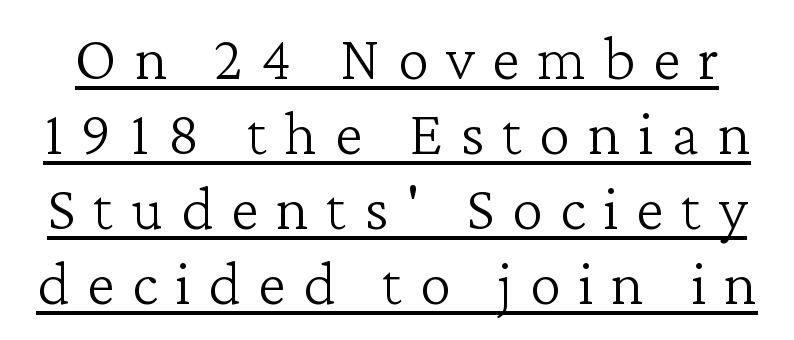
{"serif": "yes", "italic": "no", "bold": "no", "weight": "light", "width": "normal", "stroke_contrast": "low", "x_height": "medium", "monospaced": "no", "underline": "yes", "line_spacing_ratio": 1.19, "letter_spacing": "wide", "letter_spacing_em": 0.28, "glyph_px": 63}
